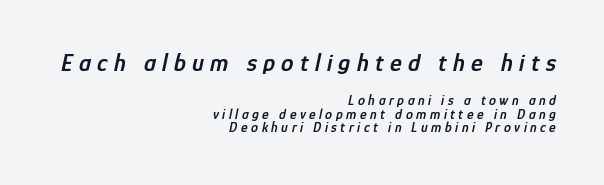
Q: Is the text bold? A: Semi-bold.
Q: Is the text italic (slanted)? A: Yes, it leans right by about 12 degrees.
Q: Is the text underlined? A: No.
Q: How is the paragraph aligned? A: Right-aligned.
Q: Is the spacing between letters normal or unusually wide? A: Unusually wide.
Q: Is the spacing between lines tight, normal or loose? A: Tight.
Q: Which block of text is set in a larger size, the first (top) or the second (bottom)? A: The first (top) one.
